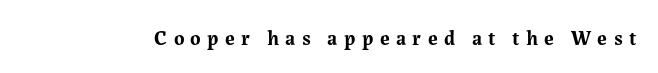
{"italic": "no", "bold": "yes", "underline": "no", "letter_spacing": "wide", "letter_spacing_em": 0.32, "glyph_px": 20}
